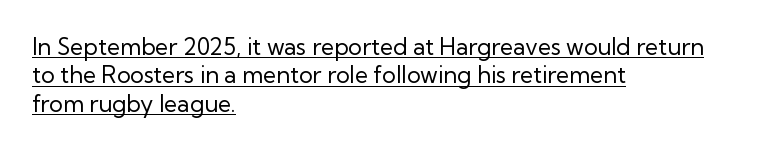
Q: Is the text bold? A: No.
Q: Is the text italic (slanted)? A: No, it is upright.
Q: Is the text underlined? A: Yes.
Q: How is the paragraph aligned? A: Left-aligned.
Q: Is the spacing between letters normal or unusually wide? A: Normal.
